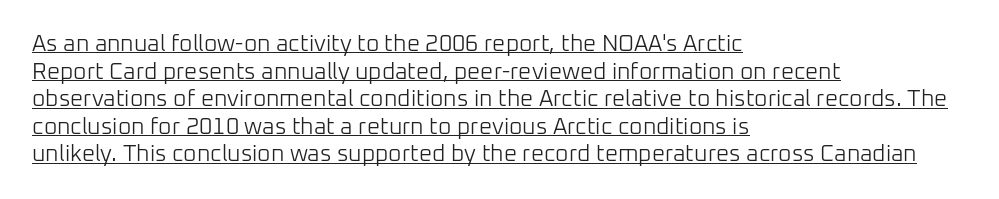
The image shows 23 px text type, upright; set left-aligned, line spacing 1.2x, normal letter spacing, underlined.
